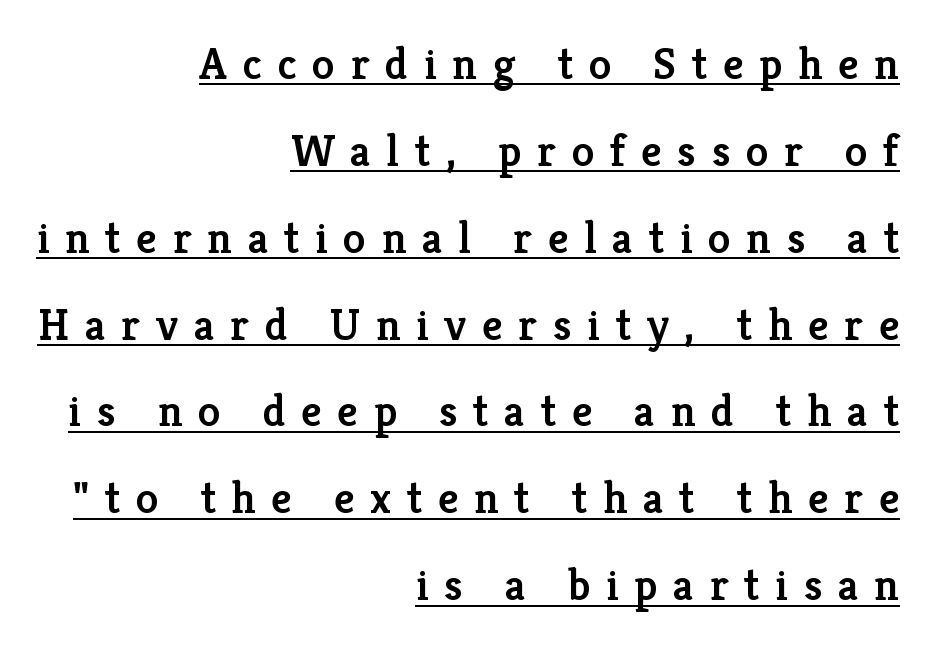
Q: Is the text bold? A: Semi-bold.
Q: Is the text italic (slanted)? A: No, it is upright.
Q: Is the typeface a serif or a sans-serif typeface? A: Serif.
Q: Is the text underlined? A: Yes.
Q: How is the paragraph aligned? A: Right-aligned.
Q: Is the spacing between letters normal or unusually wide? A: Unusually wide.
Q: Is the spacing between lines tight, normal or loose? A: Loose.
Q: Width (condensed, normal, or wide)? A: Normal.
Q: Stroke contrast? A: Low.
Q: x-height? A: Medium.
Q: Monospaced? A: No.
